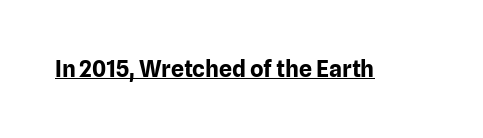
Q: Is the text bold? A: Yes.
Q: Is the text italic (slanted)? A: No, it is upright.
Q: Is the text underlined? A: Yes.
Q: Is the spacing between letters normal or unusually wide? A: Normal.
